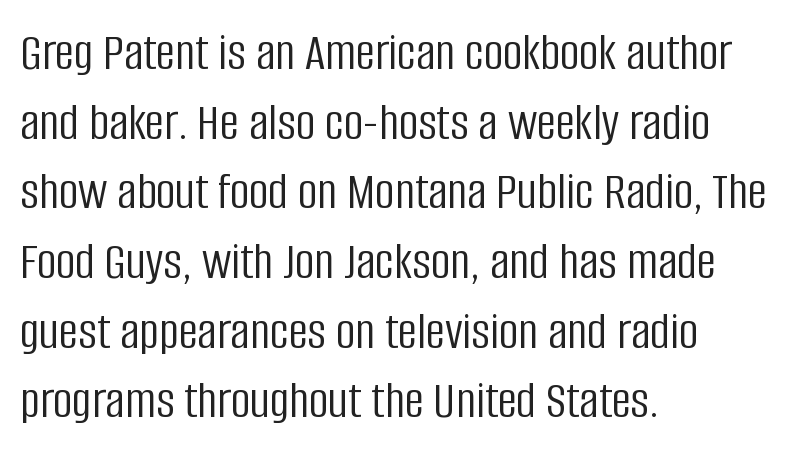
The image shows 54 px light, condensed sans-serif type, upright; set left-aligned, normal line spacing (1.29x), normal letter spacing, not underlined; low stroke contrast and a large x-height.
